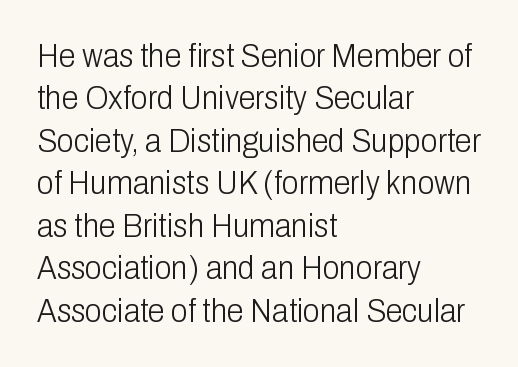
The image shows 34 px light, condensed sans-serif type, upright; set left-aligned, normal line spacing (1.25x), normal letter spacing, not underlined; low stroke contrast and a medium x-height.
